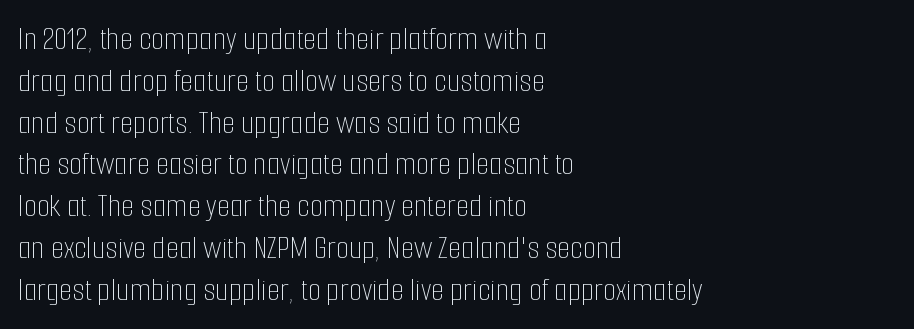
{"italic": "no", "bold": "no", "weight": "thin", "width": "condensed", "stroke_contrast": "low", "x_height": "medium", "monospaced": "no", "underline": "no", "align": "left", "line_spacing_ratio": 1.23, "letter_spacing": "normal", "letter_spacing_em": 0.0, "glyph_px": 34}
